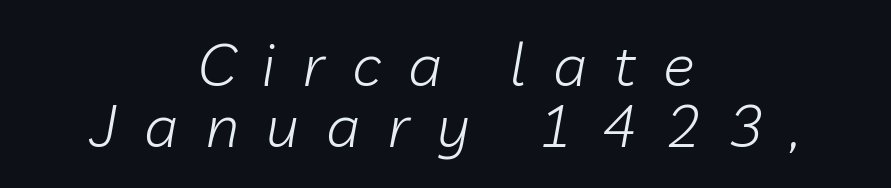
The image shows 59 px light type, italic (leaning right); set centered, tight line spacing (1.03x), unusually wide letter spacing (+0.47 em), not underlined; low stroke contrast and a medium x-height.
